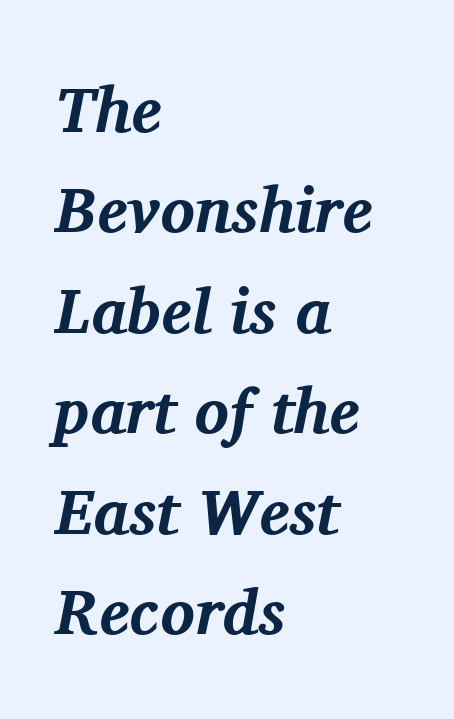
The image shows 64 px bold serif type, italic (leaning right); set left-aligned, normal line spacing (1.57x), normal letter spacing, not underlined; medium stroke contrast and a medium x-height.
